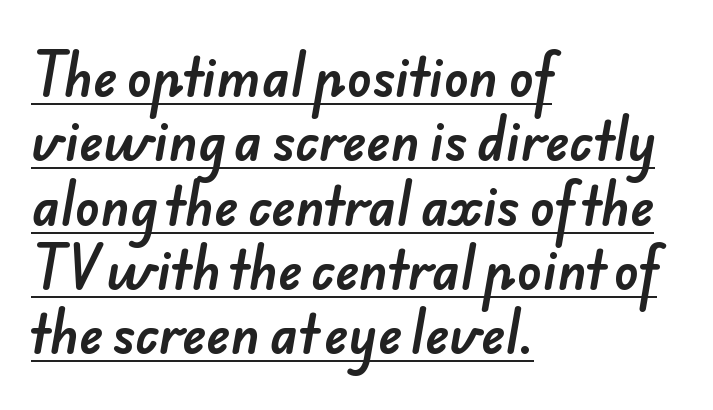
The image shows 51 px sans-serif type; set left-aligned, normal line spacing (1.26x), normal letter spacing, underlined; low stroke contrast and a small x-height.
